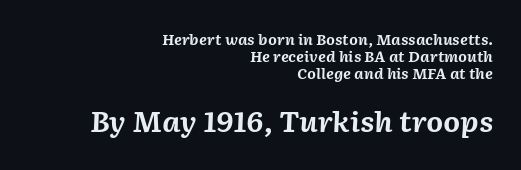
Q: Is the text bold? A: Yes.
Q: Is the text italic (slanted)? A: Yes, it leans right by about 2 degrees.
Q: Is the text underlined? A: No.
Q: How is the paragraph aligned? A: Right-aligned.
Q: Is the spacing between letters normal or unusually wide? A: Normal.
Q: Which block of text is set in a larger size, the first (top) or the second (bottom)? A: The second (bottom) one.
